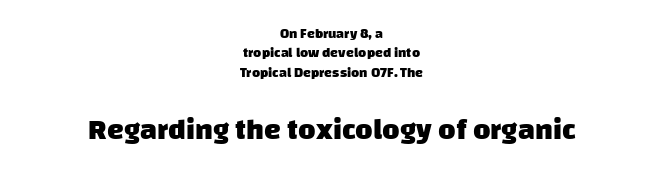
Standard letterfit; no display-style spreading of the glyphs. Leading: standard. Plain, unruled lines of type. Whoever set this made the second block the dominant, larger element. These lines are rendered in a variable-pitch font. The typeface chosen for these lines omits serifs.
